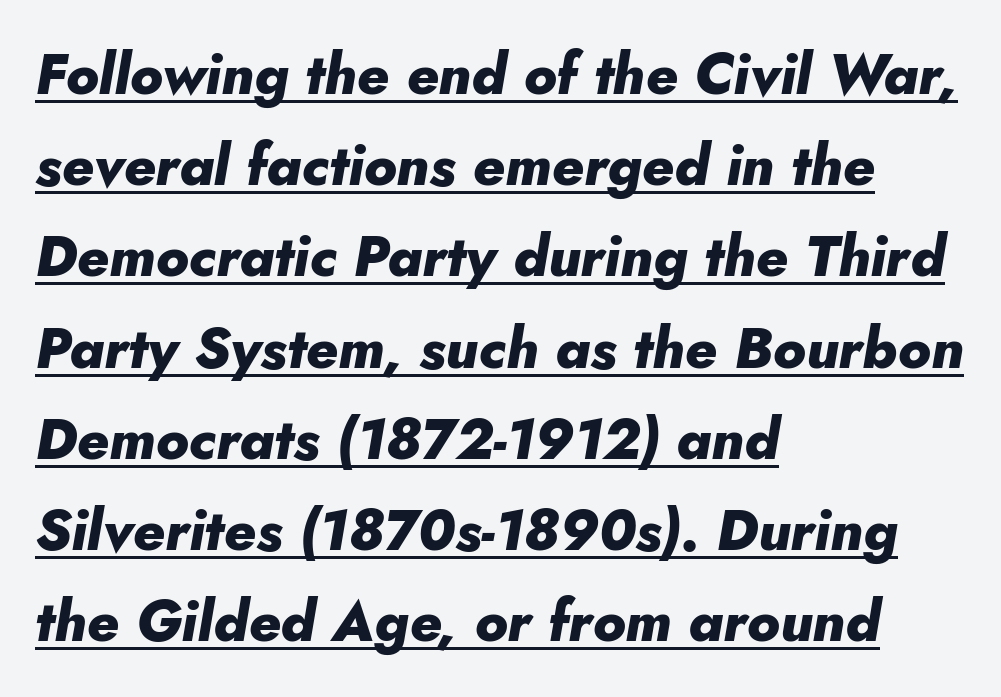
The image shows 57 px heavy type, italic (leaning right); set left-aligned, normal line spacing (1.6x), normal letter spacing, underlined; low stroke contrast and a small x-height.
